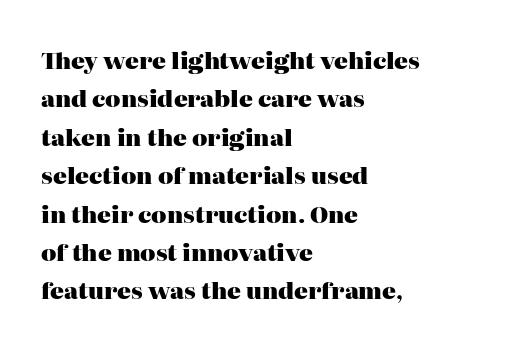
This rendering leaves character spacing at its baseline value. A roman cut, with each character standing at attention. Unmarked baselines from the first word to the last. Line spacing here is normal. A student would call this left alignment; a typographer would say flush left, rag right. Summary of weight: heavy, a full bold.
